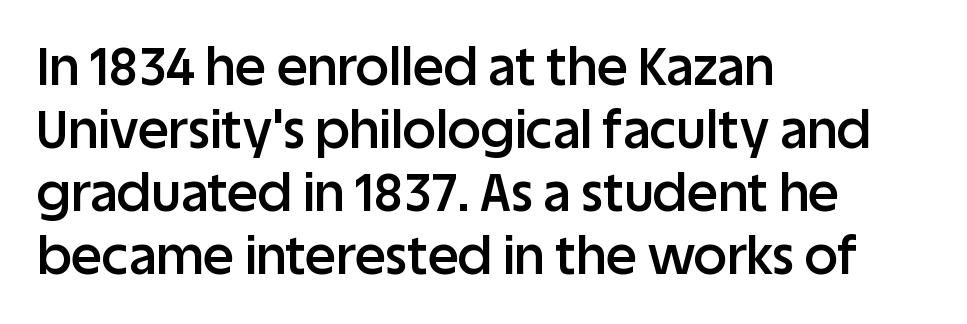
{"serif": "no", "italic": "no", "bold": "semi", "weight": "semibold", "width": "normal", "stroke_contrast": "low", "x_height": "large", "monospaced": "no", "underline": "no", "align": "left", "line_spacing_ratio": 1.21, "letter_spacing": "normal", "letter_spacing_em": 0.0, "glyph_px": 52}
